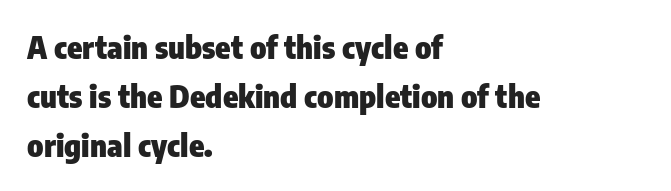
Regarding serifs, this sample does without them. The passage shown has conventional tracking throughout. Horizontally, the lines are justified to the leading edge only. You could not count columns in this text — the font is proportionally spaced. Evenly set lines give the paragraph a standard silhouette. Descender tails drop into unmarked territory.
